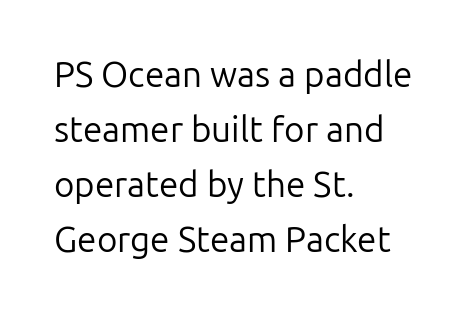
{"serif": "no", "italic": "no", "bold": "no", "weight": "regular", "width": "normal", "stroke_contrast": "low", "x_height": "medium", "monospaced": "no", "underline": "no", "align": "left", "line_spacing": "normal", "line_spacing_ratio": 1.57, "letter_spacing": "normal", "letter_spacing_em": 0.0, "glyph_px": 35}
